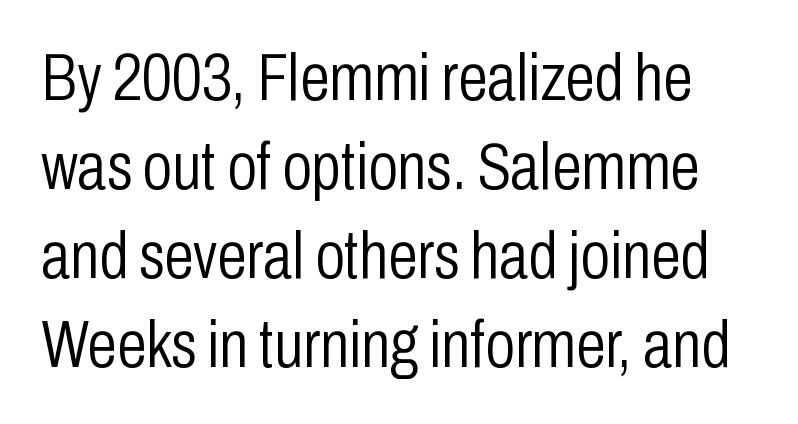
Q: Is the text bold? A: No.
Q: Is the text italic (slanted)? A: No, it is upright.
Q: Is the typeface a serif or a sans-serif typeface? A: Sans-serif.
Q: Is the text underlined? A: No.
Q: Is the spacing between letters normal or unusually wide? A: Normal.
Q: Is the spacing between lines tight, normal or loose? A: Normal.
Q: Width (condensed, normal, or wide)? A: Condensed.
Q: Stroke contrast? A: Low.
Q: x-height? A: Medium.
Q: Monospaced? A: No.
